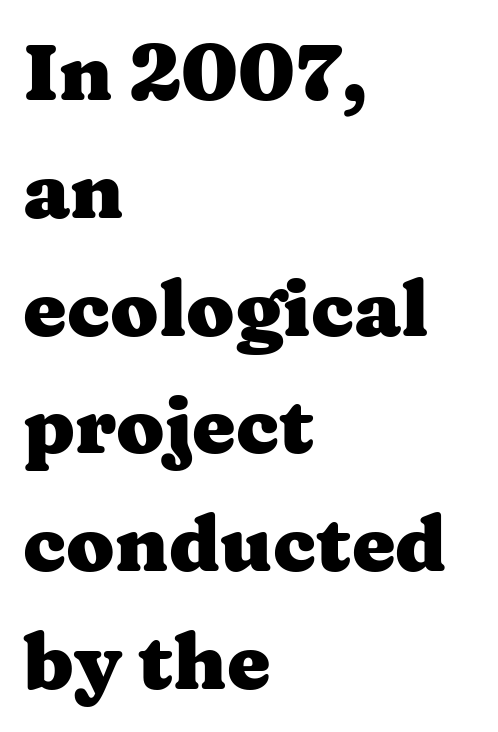
Q: Is the text bold? A: Yes.
Q: Is the text italic (slanted)? A: No, it is upright.
Q: Is the typeface a serif or a sans-serif typeface? A: Serif.
Q: Is the text underlined? A: No.
Q: How is the paragraph aligned? A: Left-aligned.
Q: Is the spacing between letters normal or unusually wide? A: Normal.
Q: Is the spacing between lines tight, normal or loose? A: Normal.
Q: Width (condensed, normal, or wide)? A: Wide.
Q: Stroke contrast? A: Medium.
Q: x-height? A: Medium.
Q: Monospaced? A: No.
